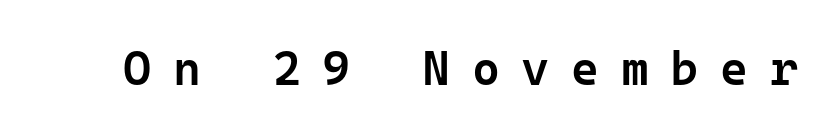
The image shows 48 px semibold sans-serif type, upright, monospaced; set unusually wide letter spacing (+0.45 em), not underlined; low stroke contrast and a medium x-height.
